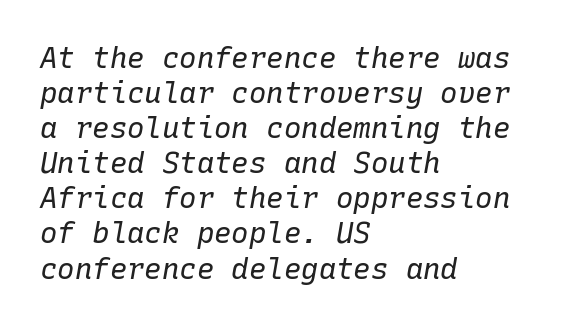
The line texture is even and compact thanks to regular tracking. Letters have the restrained weight of plain body copy at most. When letters slant like this, we call the style italic. Nobody drew a line under any word here.
